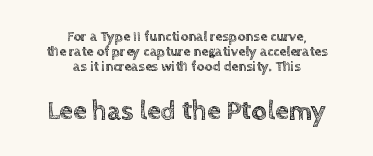
Q: Is the text italic (slanted)? A: No, it is upright.
Q: Is the text underlined? A: No.
Q: How is the paragraph aligned? A: Centered.
Q: Is the spacing between letters normal or unusually wide? A: Normal.
Q: Is the spacing between lines tight, normal or loose? A: Tight.
Q: Which block of text is set in a larger size, the first (top) or the second (bottom)? A: The second (bottom) one.
